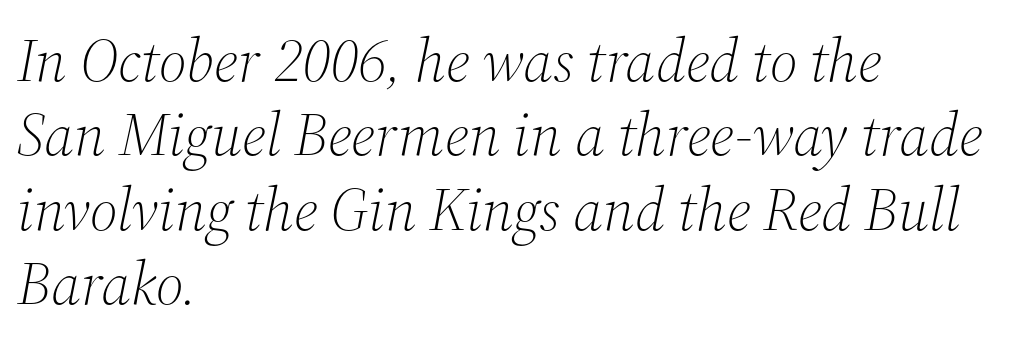
{"serif": "yes", "italic": "yes", "lean": "right", "slant_degrees": 12, "bold": "no", "weight": "light", "width": "normal", "stroke_contrast": "medium", "x_height": "medium", "monospaced": "no", "underline": "no", "align": "left", "line_spacing_ratio": 1.22, "letter_spacing": "normal", "letter_spacing_em": 0.0, "glyph_px": 61}
